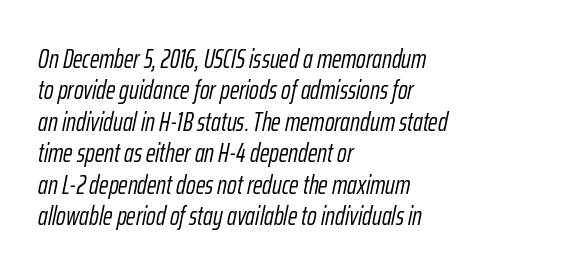
Q: Is the text bold? A: No.
Q: Is the text italic (slanted)? A: Yes, it leans right by about 12 degrees.
Q: Is the text underlined? A: No.
Q: How is the paragraph aligned? A: Left-aligned.
Q: Is the spacing between letters normal or unusually wide? A: Normal.
